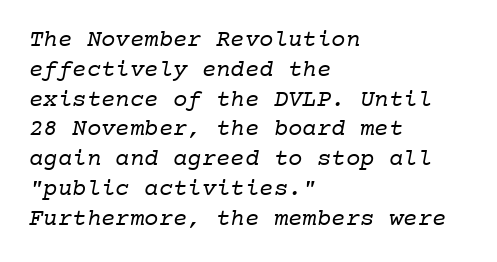
The image shows 24 px text type; set left-aligned, line spacing 1.24x, normal letter spacing, not underlined.
